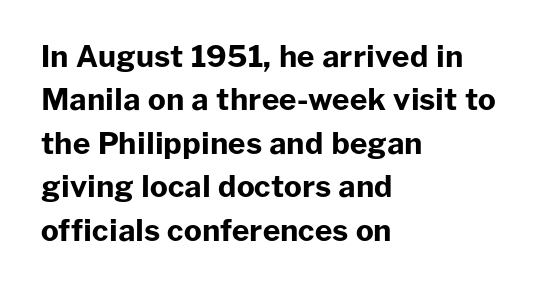
Words float on clear page, feet unadorned. Vertical strokes here are truly vertical. Typographic density is high because the face is bold. Spacing between characters is what you'd get straight out of the box. Every row of glyphs begins at an identical x-position on the left.
